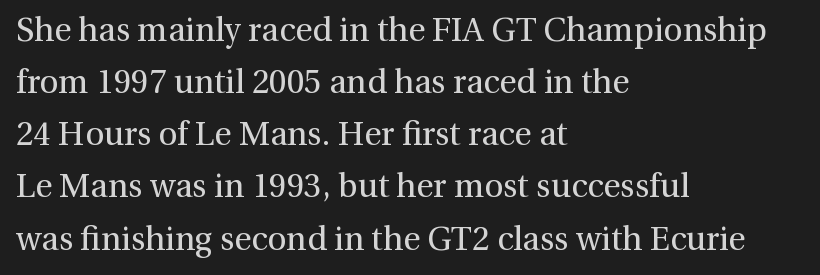
{"serif": "yes", "italic": "no", "bold": "no", "weight": "regular", "width": "normal", "x_height": "medium", "monospaced": "no", "underline": "no", "align": "left", "line_spacing": "normal", "line_spacing_ratio": 1.58, "letter_spacing": "normal", "letter_spacing_em": 0.0, "glyph_px": 33}
